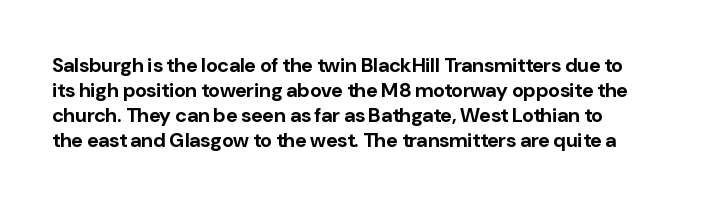
The image shows 20 px bold type, upright; set normal line spacing (1.25x), normal letter spacing, not underlined.
